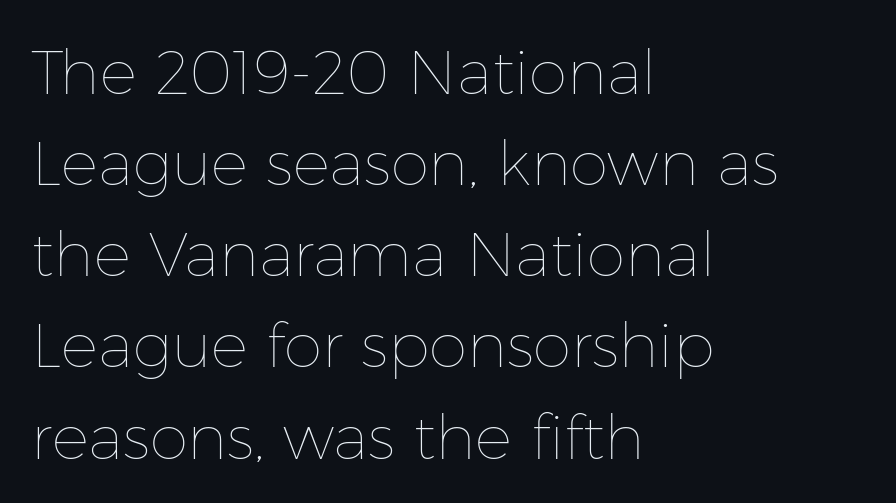
{"italic": "no", "bold": "no", "weight": "thin", "width": "normal", "stroke_contrast": "low", "x_height": "medium", "monospaced": "no", "underline": "no", "align": "left", "line_spacing": "normal", "line_spacing_ratio": 1.47, "letter_spacing": "normal", "letter_spacing_em": 0.0, "glyph_px": 62}
